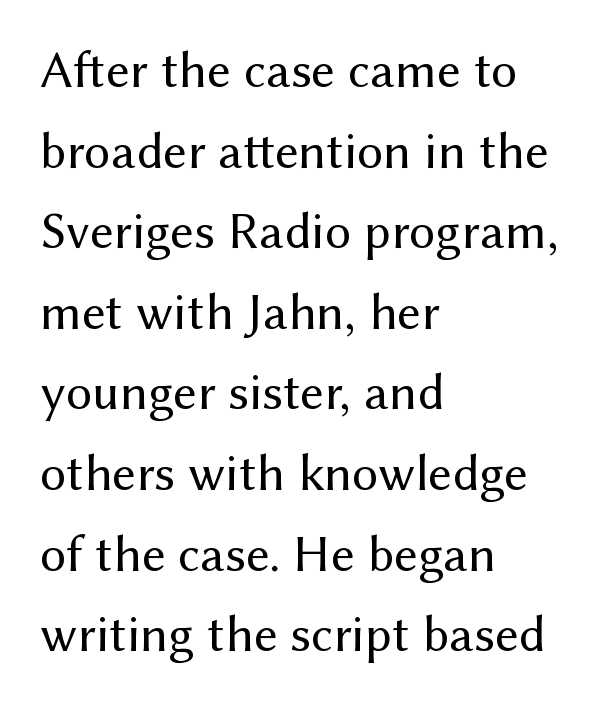
{"serif": "no", "italic": "no", "bold": "no", "weight": "regular", "width": "normal", "stroke_contrast": "medium", "x_height": "medium", "monospaced": "no", "underline": "no", "align": "left", "line_spacing": "normal", "line_spacing_ratio": 1.55, "letter_spacing": "normal", "letter_spacing_em": 0.0, "glyph_px": 52}
